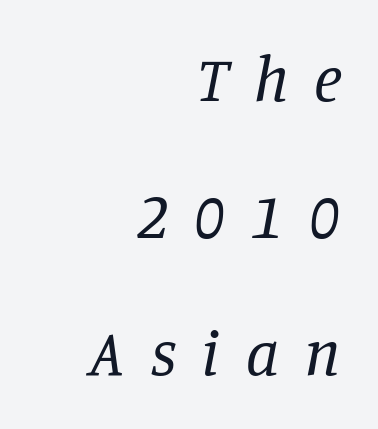
{"serif": "yes", "italic": "yes", "lean": "right", "slant_degrees": 11, "bold": "no", "weight": "regular", "width": "normal", "stroke_contrast": "low", "x_height": "large", "monospaced": "no", "underline": "no", "align": "right", "line_spacing": "loose", "line_spacing_ratio": 2.11, "letter_spacing": "wide", "letter_spacing_em": 0.39, "glyph_px": 65}
